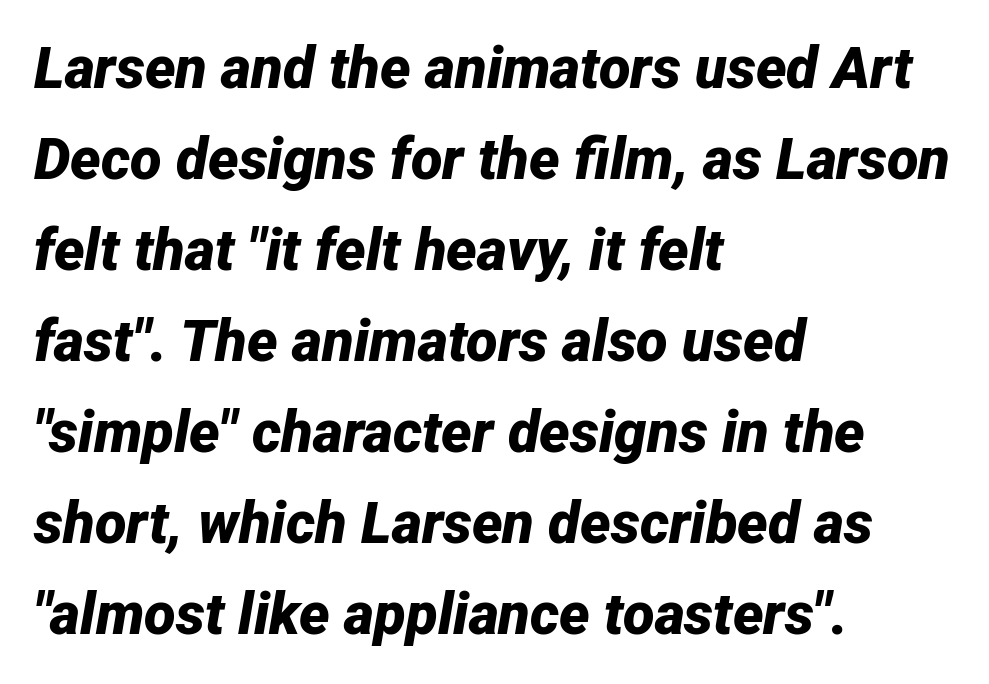
Q: Is the text bold? A: Yes.
Q: Is the text italic (slanted)? A: Yes, it leans right by about 12 degrees.
Q: Is the text underlined? A: No.
Q: How is the paragraph aligned? A: Left-aligned.
Q: Is the spacing between letters normal or unusually wide? A: Normal.
Q: Is the spacing between lines tight, normal or loose? A: Normal.
Q: Width (condensed, normal, or wide)? A: Normal.
Q: Stroke contrast? A: Low.
Q: x-height? A: Medium.
Q: Monospaced? A: No.
